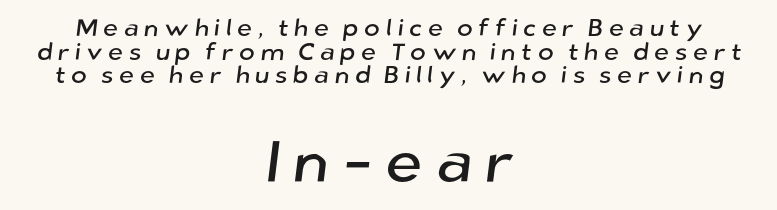
Tracking here is generous; glyphs stand well apart from one another. Small over large — that's the arrangement of the two blocks here. Typographically, this falls in the sans-serif category. A student would call this center alignment; a typographer would say set centered.
